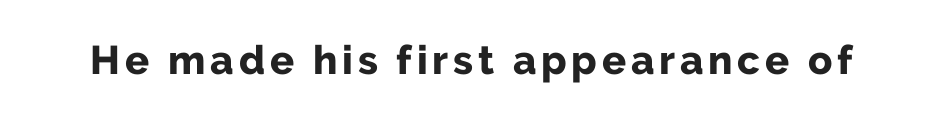
The lettering stays uniformly vertical, giving the passage a roman look. Think of a printed novel: that variable character pitch is what you see here. Chunky letters — that's bold for sure. I'd call this a sans setting — the letters go barefoot. Type without underlining.
